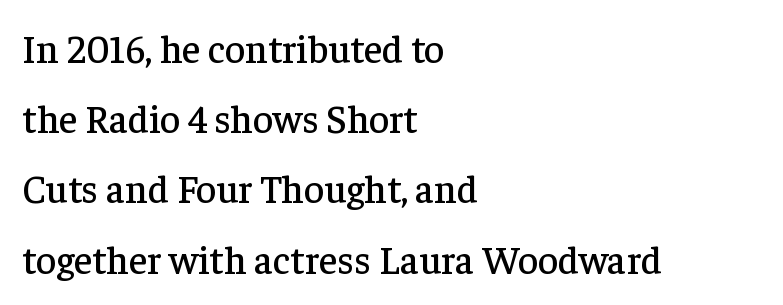
The passage shown is typed in a proportional face where columns would drift. Each word holds together tightly as a unit, with standard inter-letter gaps. Check where the strokes stop: tiny serifs finish them off. The axis of the letterforms is exactly vertical.
